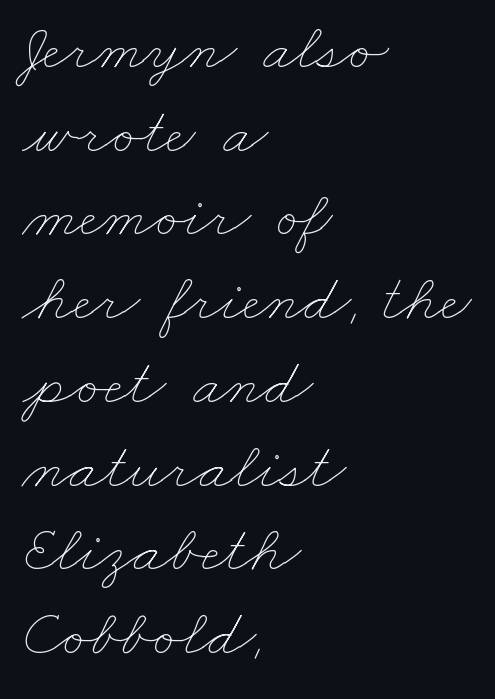
{"bold": "no", "weight": "thin", "width": "wide", "stroke_contrast": "low", "x_height": "small", "monospaced": "no", "underline": "no", "align": "left", "line_spacing": "normal", "line_spacing_ratio": 1.25, "letter_spacing": "normal", "letter_spacing_em": 0.0, "glyph_px": 67}
